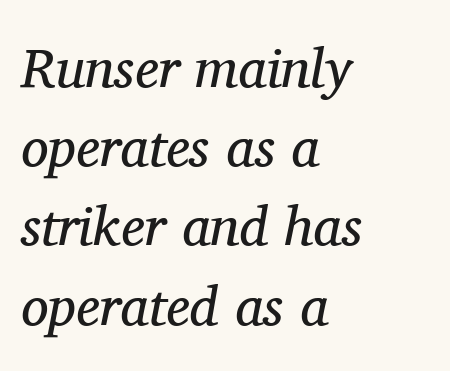
Q: Is the text bold? A: No.
Q: Is the text italic (slanted)? A: Yes, it leans right by about 11 degrees.
Q: Is the typeface a serif or a sans-serif typeface? A: Serif.
Q: Is the text underlined? A: No.
Q: How is the paragraph aligned? A: Left-aligned.
Q: Is the spacing between letters normal or unusually wide? A: Normal.
Q: Is the spacing between lines tight, normal or loose? A: Normal.
Q: Width (condensed, normal, or wide)? A: Normal.
Q: Stroke contrast? A: Medium.
Q: x-height? A: Medium.
Q: Monospaced? A: No.
